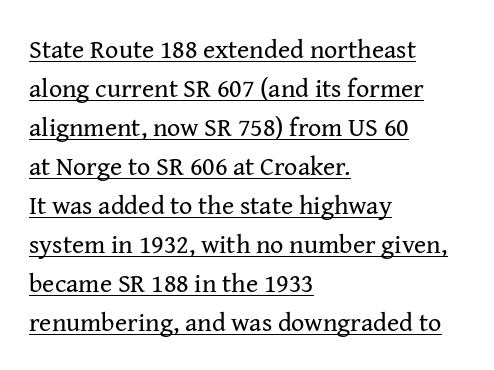
Decoration check: the copy is underlined. No italicization has been applied; the sample stays upright. Stems here are at most as thick as an everyday book face. The typesetter chose a ragged-right arrangement here.
